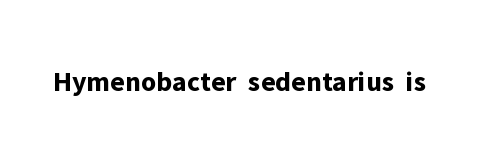
Q: Is the text bold? A: Yes.
Q: Is the text italic (slanted)? A: No, it is upright.
Q: Is the typeface a serif or a sans-serif typeface? A: Sans-serif.
Q: Is the text underlined? A: No.
Q: Is the spacing between letters normal or unusually wide? A: Normal.
Q: Width (condensed, normal, or wide)? A: Normal.
Q: Stroke contrast? A: Low.
Q: x-height? A: Medium.
Q: Monospaced? A: No.
